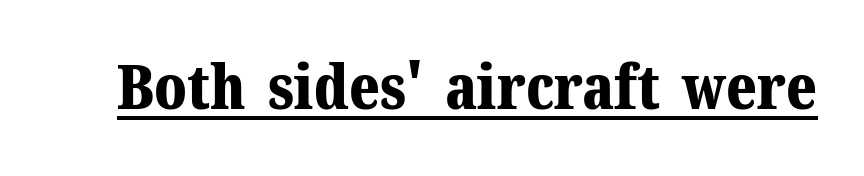
{"serif": "yes", "italic": "no", "bold": "yes", "weight": "bold", "width": "normal", "stroke_contrast": "medium", "x_height": "medium", "monospaced": "no", "underline": "yes", "letter_spacing": "normal", "letter_spacing_em": 0.0, "glyph_px": 62}
